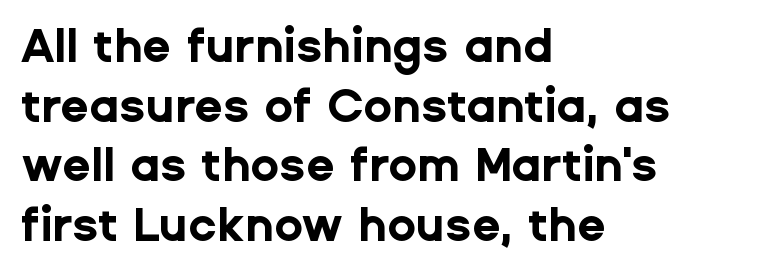
No italicization has been applied; the sample stays upright. Beneath every word, the page is bare. Tracking here is standard; glyphs follow each other at the usual distance. If you drew a ruler down the left edge, every line would touch it. Does the weight exceed regular? Yes, all the way to bold. Quick note: interline space is typical.
